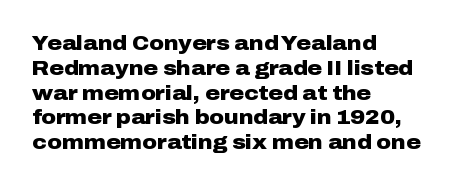
{"italic": "no", "bold": "yes", "underline": "no", "align": "left", "line_spacing_ratio": 1.24, "letter_spacing": "normal", "letter_spacing_em": 0.0, "glyph_px": 20}
